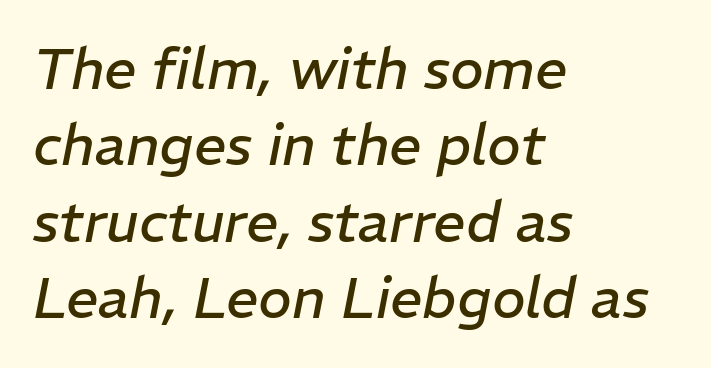
These lines sit exactly where default settings would place them. A typesetter would call this proportional, since set widths differ per character. The setting favours the left margin, as ordinary paragraphs usually do. The font is comparable to plain body text, perhaps lighter.
